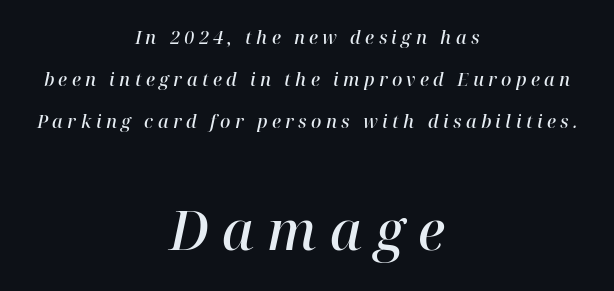
Q: Is the text bold? A: Semi-bold.
Q: Is the text italic (slanted)? A: Yes, it leans right by about 12 degrees.
Q: Is the typeface a serif or a sans-serif typeface? A: Serif.
Q: Is the text underlined? A: No.
Q: How is the paragraph aligned? A: Centered.
Q: Is the spacing between letters normal or unusually wide? A: Unusually wide.
Q: Is the spacing between lines tight, normal or loose? A: Loose.
Q: Which block of text is set in a larger size, the first (top) or the second (bottom)? A: The second (bottom) one.
Q: Width (condensed, normal, or wide)? A: Normal.
Q: Stroke contrast? A: High.
Q: x-height? A: Medium.
Q: Monospaced? A: No.
